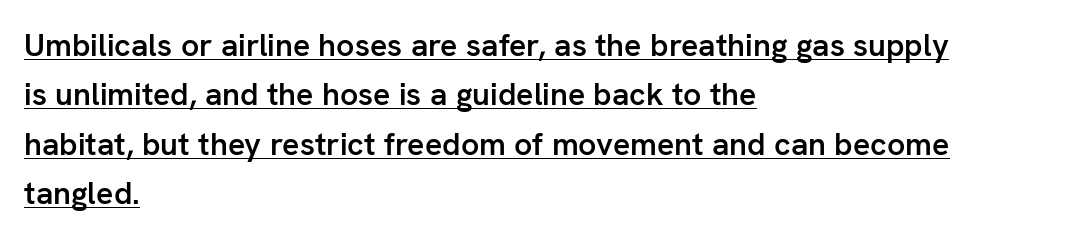
{"serif": "no", "italic": "no", "bold": "semi", "weight": "semibold", "width": "normal", "stroke_contrast": "low", "x_height": "medium", "monospaced": "no", "underline": "yes", "align": "left", "line_spacing": "normal", "line_spacing_ratio": 1.54, "letter_spacing": "normal", "letter_spacing_em": 0.0, "glyph_px": 32}
